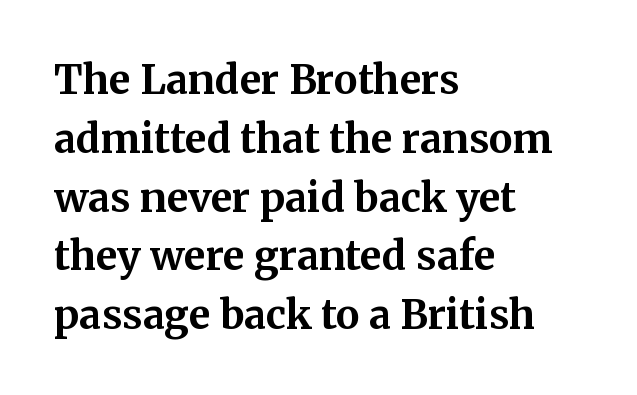
The image shows 40 px bold serif type, upright; set left-aligned, normal line spacing (1.47x), normal letter spacing, not underlined; medium stroke contrast and a medium x-height.
